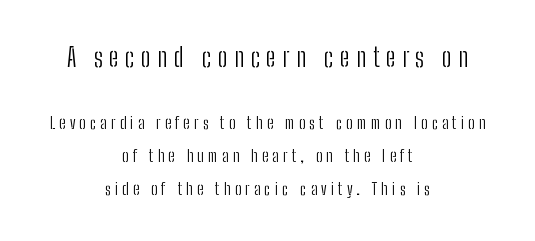
The image shows 26 px text type, upright; set centered, loose line spacing (1.94x), unusually wide letter spacing (+0.25 em), not underlined; the first (top) block is 1.53x larger.
